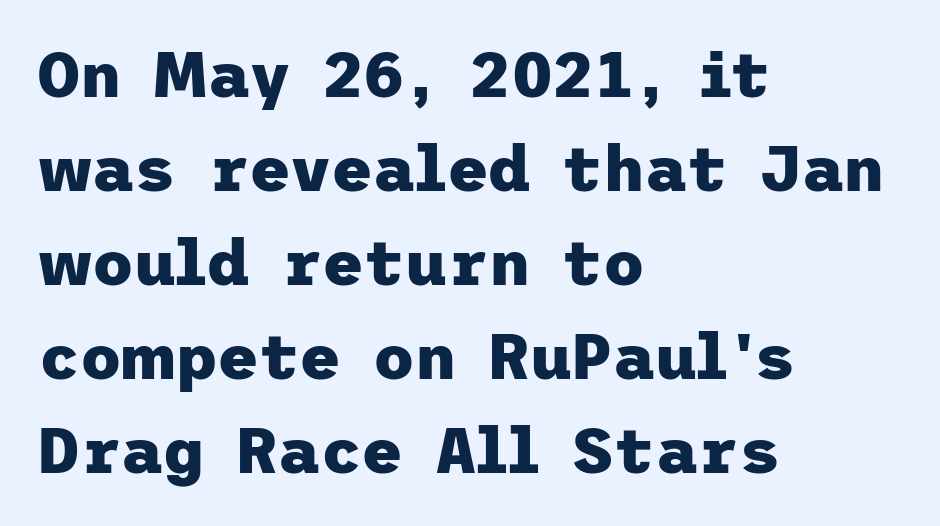
The image shows 64 px heavy sans-serif type, upright; set left-aligned, normal line spacing (1.47x), normal letter spacing, not underlined; low stroke contrast and a medium x-height.
